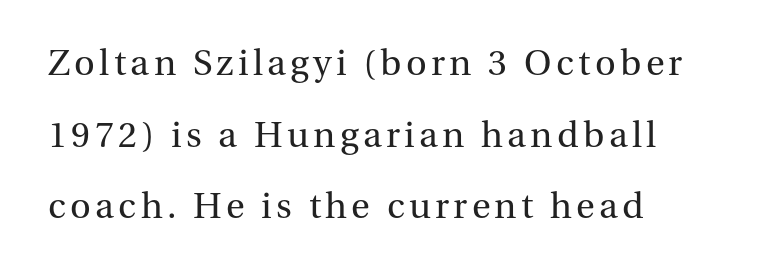
The image shows 36 px regular-weight serif type, upright; set left-aligned, loose line spacing (1.99x), not underlined; medium stroke contrast and a medium x-height.
